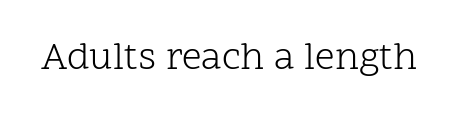
Q: Is the text bold? A: No.
Q: Is the text italic (slanted)? A: No, it is upright.
Q: Is the typeface a serif or a sans-serif typeface? A: Serif.
Q: Is the text underlined? A: No.
Q: Is the spacing between letters normal or unusually wide? A: Normal.
Q: Width (condensed, normal, or wide)? A: Normal.
Q: Stroke contrast? A: Low.
Q: x-height? A: Medium.
Q: Monospaced? A: No.
